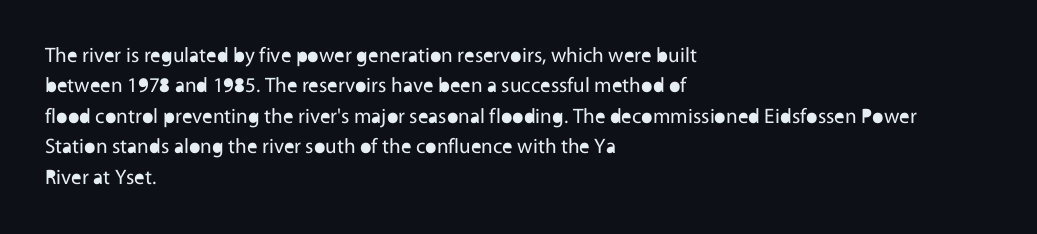
The image shows 21 px text type, upright; set left-aligned, normal line spacing (1.45x), normal letter spacing, not underlined.
